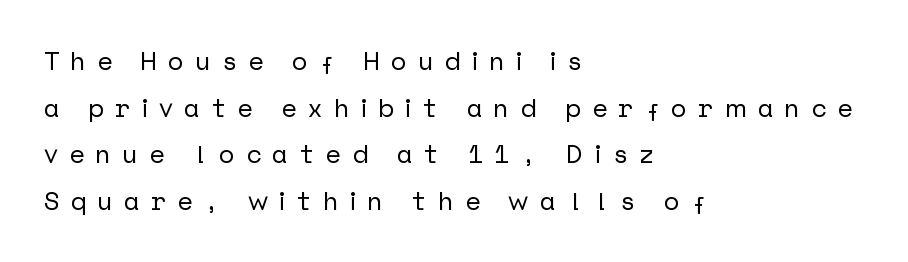
The image shows 26 px text type, upright; set left-aligned, line spacing 1.79x, unusually wide letter spacing (+0.43 em), not underlined.
